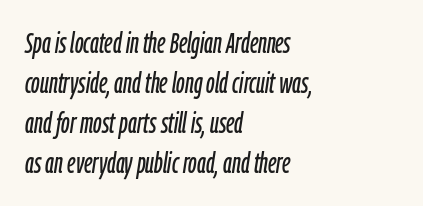
The image shows 28 px condensed type, italic (leaning right); set left-aligned, normal line spacing (1.43x), normal letter spacing, not underlined; low stroke contrast and a medium x-height.
